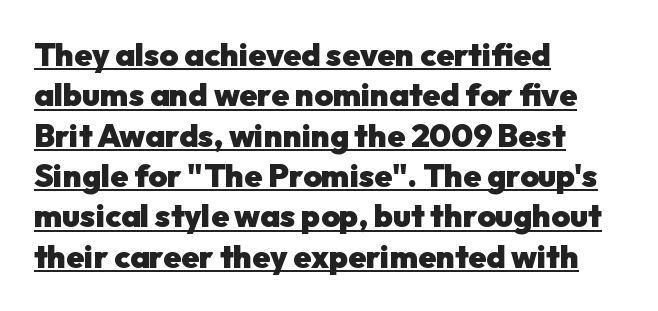
Q: Is the text bold? A: Yes.
Q: Is the text italic (slanted)? A: No, it is upright.
Q: Is the typeface a serif or a sans-serif typeface? A: Sans-serif.
Q: Is the text underlined? A: Yes.
Q: How is the paragraph aligned? A: Left-aligned.
Q: Is the spacing between letters normal or unusually wide? A: Normal.
Q: Is the spacing between lines tight, normal or loose? A: Normal.
Q: Width (condensed, normal, or wide)? A: Normal.
Q: Stroke contrast? A: Low.
Q: x-height? A: Medium.
Q: Monospaced? A: No.
